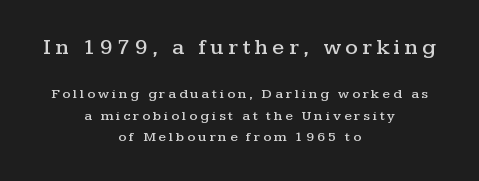
{"italic": "no", "underline": "no", "align": "center", "line_spacing": "normal", "line_spacing_ratio": 1.53, "letter_spacing": "wide", "letter_spacing_em": 0.21, "larger_block": "first", "size_ratio": 1.57, "glyph_px": 22}
